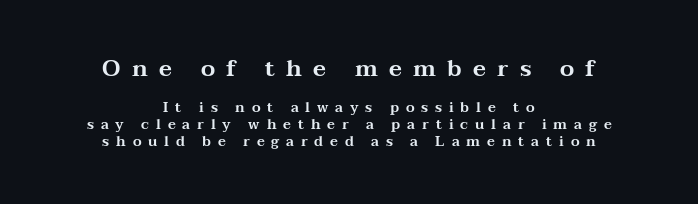
Q: Is the text italic (slanted)? A: No, it is upright.
Q: Is the text underlined? A: No.
Q: How is the paragraph aligned? A: Centered.
Q: Is the spacing between letters normal or unusually wide? A: Unusually wide.
Q: Which block of text is set in a larger size, the first (top) or the second (bottom)? A: The first (top) one.
